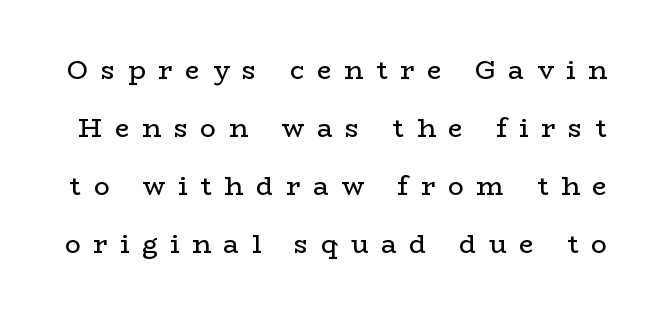
{"italic": "no", "bold": "no", "underline": "no", "line_spacing": "loose", "line_spacing_ratio": 2.23, "letter_spacing": "wide", "letter_spacing_em": 0.49, "glyph_px": 26}
